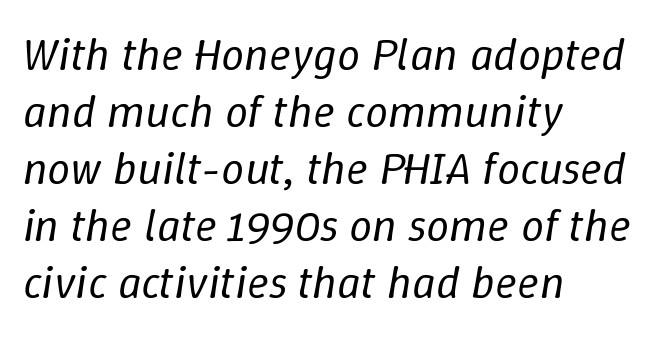
{"italic": "yes", "lean": "right", "slant_degrees": 9, "bold": "no", "weight": "regular", "width": "normal", "stroke_contrast": "low", "x_height": "medium", "monospaced": "no", "underline": "no", "align": "left", "line_spacing_ratio": 1.24, "letter_spacing": "normal", "letter_spacing_em": 0.0, "glyph_px": 46}
